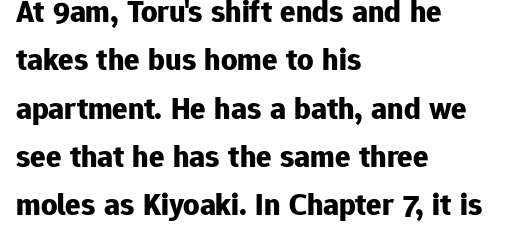
This sample keeps an unexceptional amount of space between lines. Nobody drew a line under any word here. The face used here is rendered with its standard letterfit. The font family rendered here belongs to the sans-serif group.
